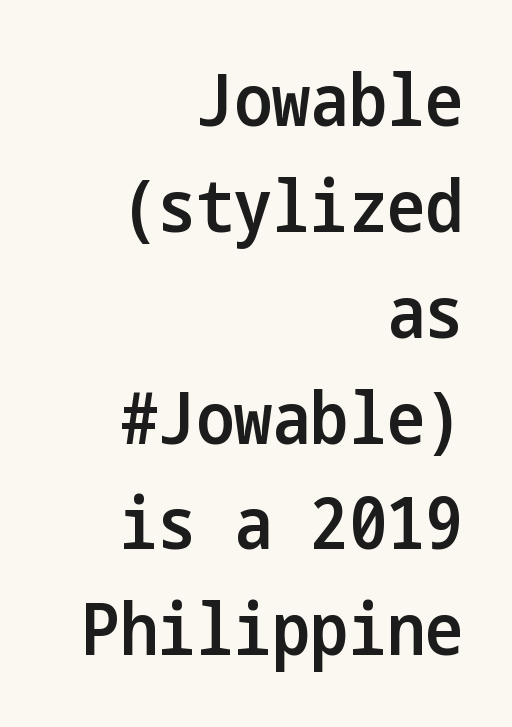
Honestly, there is no underline to notice here at all. Reading down the block, your eye finds every line finishing at a fixed right position. Vertical spacing — default. This sample uses a sans-serif face. Caption: standard tracking, unaltered.
